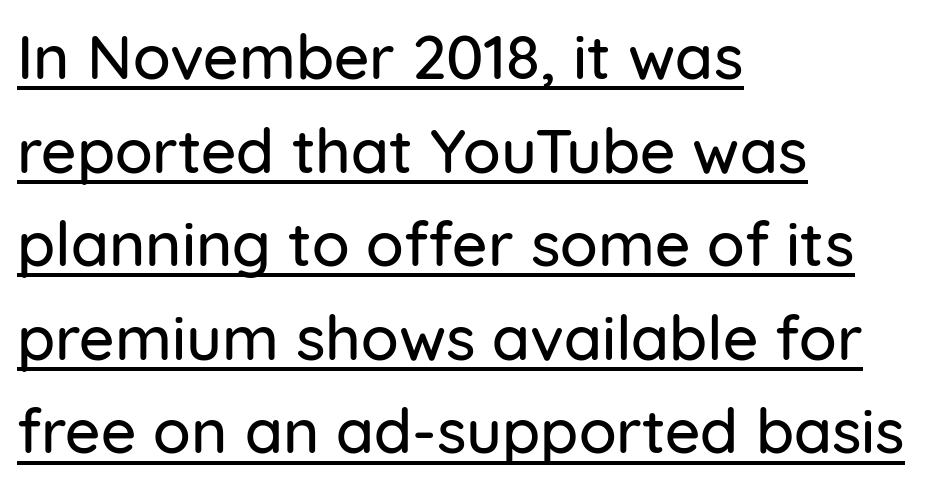
{"serif": "no", "italic": "no", "width": "normal", "stroke_contrast": "low", "x_height": "medium", "monospaced": "no", "underline": "yes", "align": "left", "line_spacing": "normal", "line_spacing_ratio": 1.51, "letter_spacing": "normal", "letter_spacing_em": 0.0, "glyph_px": 62}
